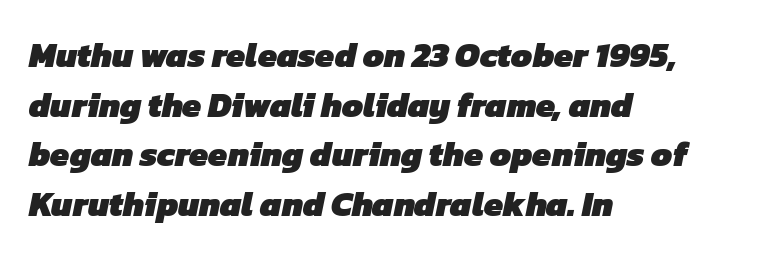
A typesetter would call this proportional, since set widths differ per character. Classification — sans serif. Check under the words: just untouched page. I'd describe the lettering as bold — thick and assertive.
